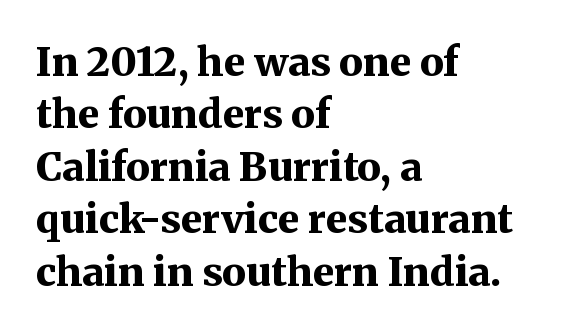
The image shows 40 px bold serif type, upright; set left-aligned, normal line spacing (1.31x), normal letter spacing, not underlined; medium stroke contrast and a medium x-height.
